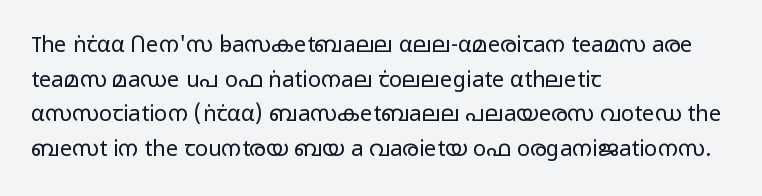
{"italic": "no", "bold": "no", "underline": "no", "align": "left", "line_spacing": "normal", "line_spacing_ratio": 1.57, "letter_spacing": "normal", "letter_spacing_em": 0.0, "glyph_px": 22}
